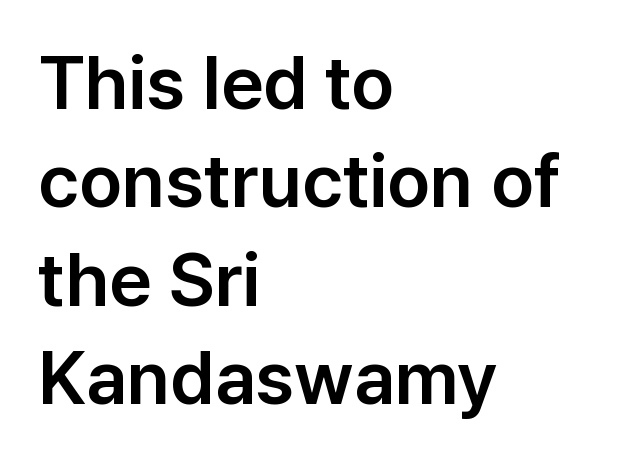
Q: Is the text italic (slanted)? A: No, it is upright.
Q: Is the typeface a serif or a sans-serif typeface? A: Sans-serif.
Q: Is the text underlined? A: No.
Q: How is the paragraph aligned? A: Left-aligned.
Q: Is the spacing between letters normal or unusually wide? A: Normal.
Q: Is the spacing between lines tight, normal or loose? A: Normal.
Q: Width (condensed, normal, or wide)? A: Normal.
Q: Stroke contrast? A: Low.
Q: x-height? A: Medium.
Q: Monospaced? A: No.
